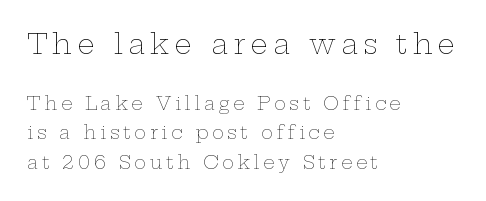
{"italic": "no", "bold": "no", "underline": "no", "align": "left", "line_spacing": "normal", "line_spacing_ratio": 1.62, "letter_spacing": "wide", "letter_spacing_em": 0.2, "larger_block": "first", "size_ratio": 1.5, "glyph_px": 27}
